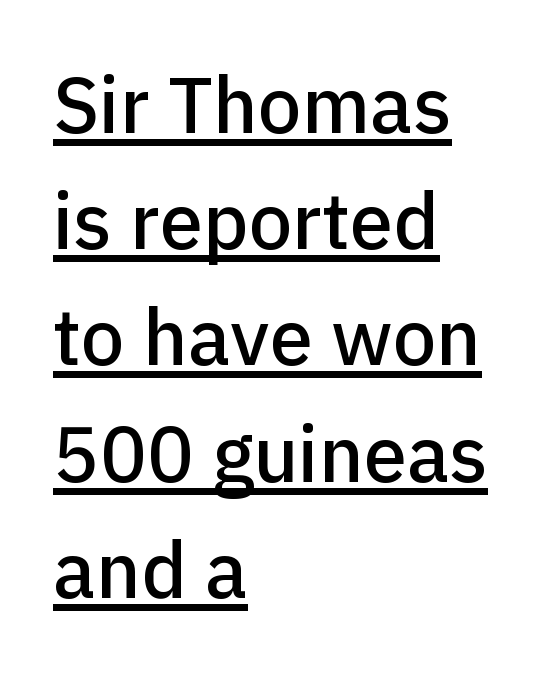
The image shows 78 px sans-serif type, upright; set left-aligned, normal line spacing (1.49x), normal letter spacing, underlined; low stroke contrast and a medium x-height.
